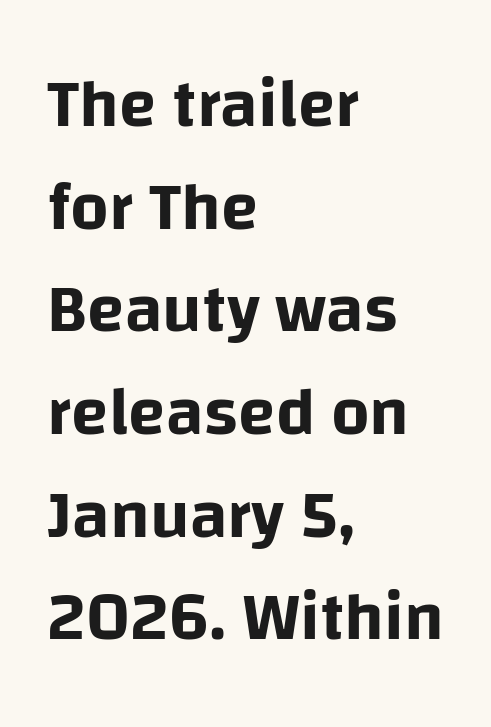
{"serif": "no", "italic": "no", "width": "normal", "stroke_contrast": "low", "x_height": "large", "monospaced": "no", "underline": "no", "align": "left", "line_spacing": "normal", "line_spacing_ratio": 1.51, "letter_spacing": "normal", "letter_spacing_em": 0.0, "glyph_px": 68}
